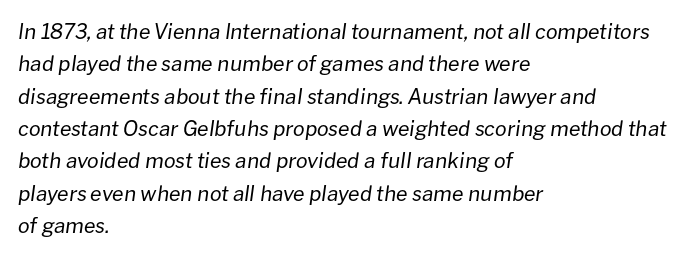
The image shows 21 px text type, italic (leaning right); set left-aligned, normal line spacing (1.54x), normal letter spacing, not underlined.
